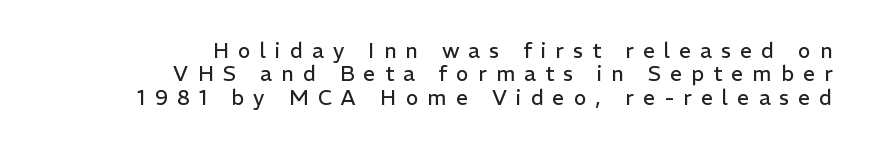
The face used here is rendered with a markedly widened letterfit. Horizontal alignment here is rightward, an uncommon choice for prose. Posture: straight, roman, zero tilt. Vertical spacing — tight.
